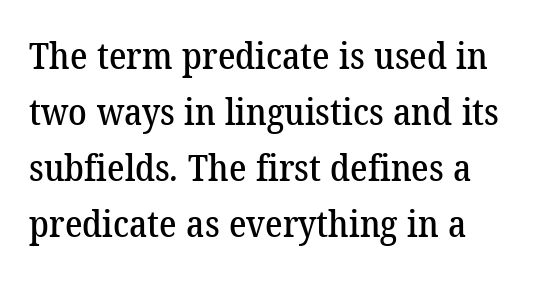
{"serif": "yes", "width": "normal", "stroke_contrast": "low", "x_height": "medium", "monospaced": "no", "underline": "no", "line_spacing": "normal", "line_spacing_ratio": 1.51, "letter_spacing": "normal", "letter_spacing_em": 0.0, "glyph_px": 37}
